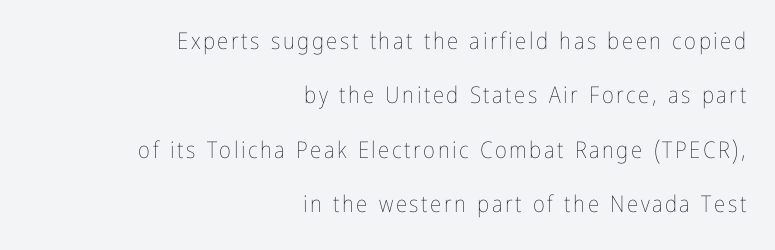
Unlike italic type, these characters show no tilt at all. The rendering uses a large line-height, opening up the rows. The lines are quadded right. The cut favours lightness, reaching ordinary text weight at its darkest. The zone under the glyphs is completely vacant.
